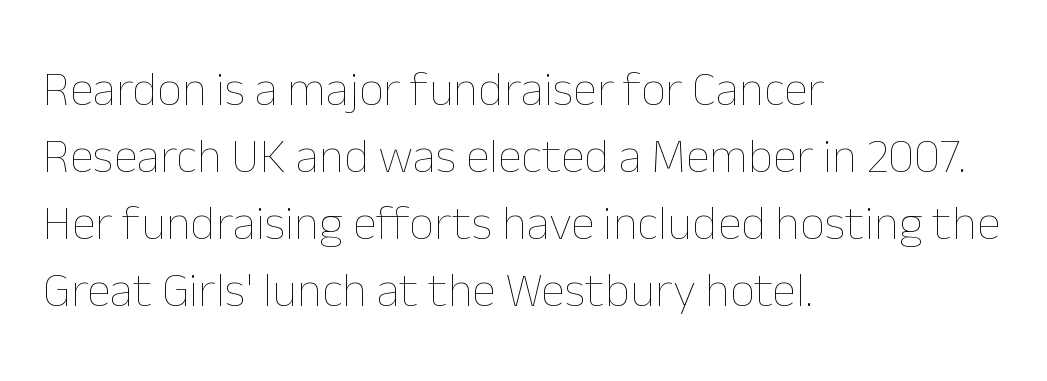
The block of text has a typical density, with ordinary space between rows. This sample is left-justified, so line endings fall wherever the words run out. The string is rendered with underlining switched off. The face used here is proportionally spaced, like ordinary book or web type. You could call the tracking neutral — neither tight nor loose. Posture: vertical.
